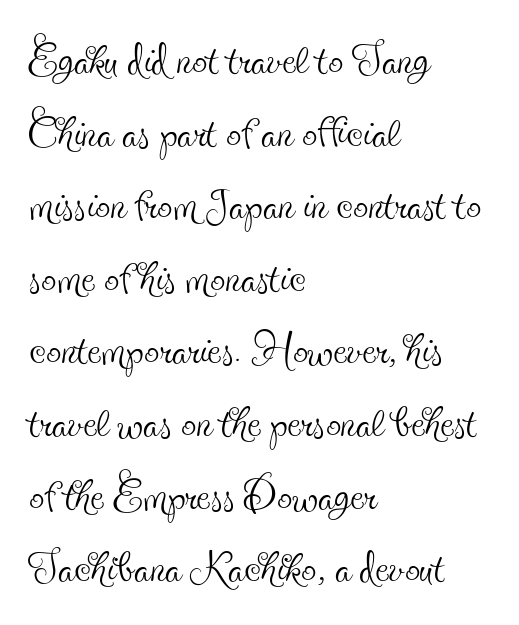
{"serif": "yes", "bold": "no", "weight": "thin", "width": "condensed", "x_height": "small", "monospaced": "no", "underline": "no", "align": "left", "line_spacing_ratio": 1.21, "letter_spacing": "normal", "letter_spacing_em": 0.0, "glyph_px": 60}
